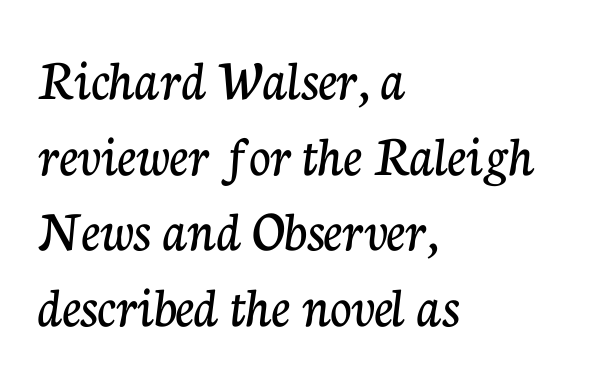
Q: Is the text italic (slanted)? A: Yes.
Q: Is the typeface a serif or a sans-serif typeface? A: Serif.
Q: Is the text underlined? A: No.
Q: How is the paragraph aligned? A: Left-aligned.
Q: Is the spacing between letters normal or unusually wide? A: Normal.
Q: Is the spacing between lines tight, normal or loose? A: Normal.
Q: Width (condensed, normal, or wide)? A: Normal.
Q: Stroke contrast? A: Low.
Q: x-height? A: Medium.
Q: Monospaced? A: No.
